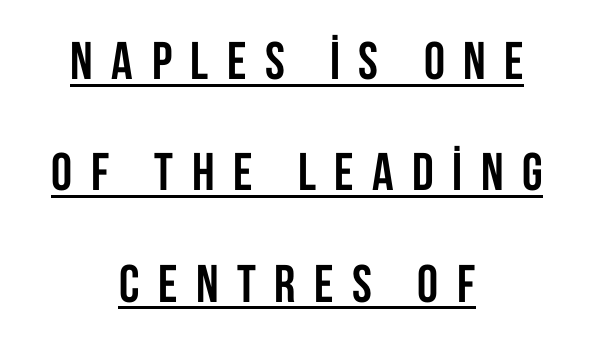
Q: Is the text bold? A: Yes.
Q: Is the text italic (slanted)? A: No, it is upright.
Q: Is the typeface a serif or a sans-serif typeface? A: Sans-serif.
Q: Is the text underlined? A: Yes.
Q: How is the paragraph aligned? A: Centered.
Q: Is the spacing between letters normal or unusually wide? A: Unusually wide.
Q: Is the spacing between lines tight, normal or loose? A: Loose.
Q: Width (condensed, normal, or wide)? A: Condensed.
Q: Stroke contrast? A: Low.
Q: x-height? A: Large.
Q: Monospaced? A: No.
